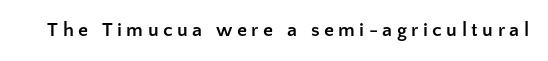
The image shows 20 px bold type, upright; set unusually wide letter spacing (+0.22 em), not underlined.
